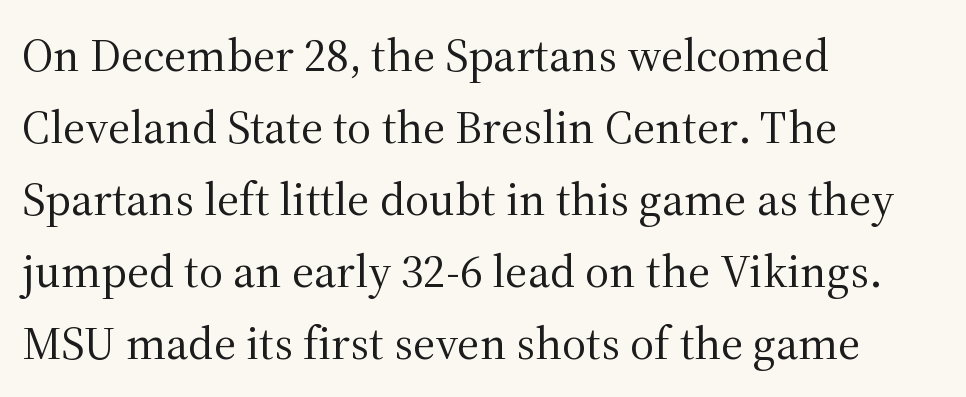
If you measured baseline to baseline, you'd find a middling distance. Stroke terminals: seriffed. Clear beneath every line of the passage. Inter-character spacing is left at the font's built-in metrics.
